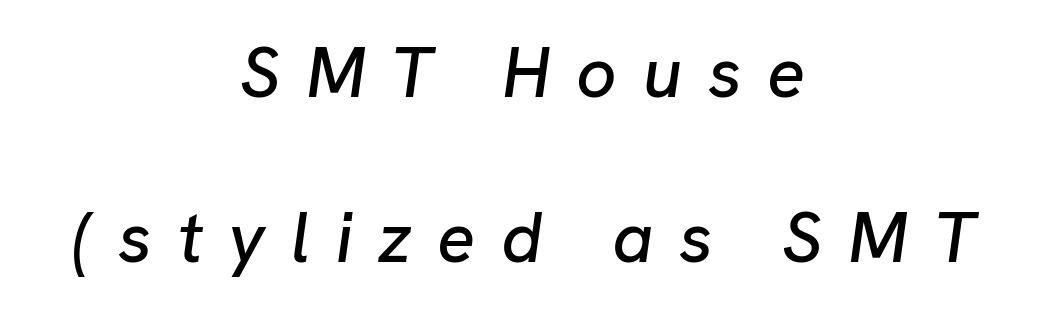
The image shows 71 px text type, italic (leaning right); set centered, loose line spacing (2.33x), unusually wide letter spacing (+0.36 em), not underlined; low stroke contrast and a medium x-height.
